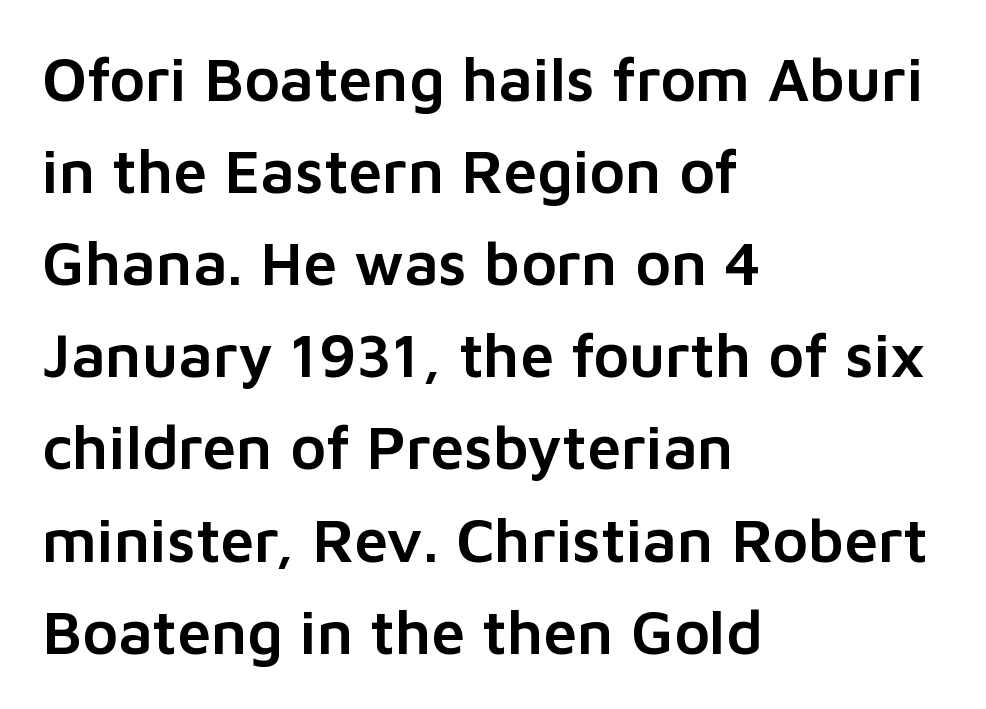
Q: Is the text italic (slanted)? A: No, it is upright.
Q: Is the typeface a serif or a sans-serif typeface? A: Sans-serif.
Q: Is the text underlined? A: No.
Q: How is the paragraph aligned? A: Left-aligned.
Q: Is the spacing between letters normal or unusually wide? A: Normal.
Q: Is the spacing between lines tight, normal or loose? A: Normal.
Q: Width (condensed, normal, or wide)? A: Normal.
Q: Stroke contrast? A: Low.
Q: x-height? A: Medium.
Q: Monospaced? A: No.
